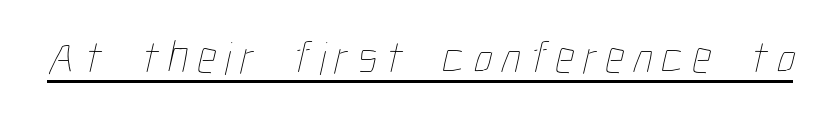
{"bold": "no", "weight": "thin", "width": "condensed", "stroke_contrast": "low", "x_height": "medium", "monospaced": "no", "underline": "yes", "glyph_px": 47}
